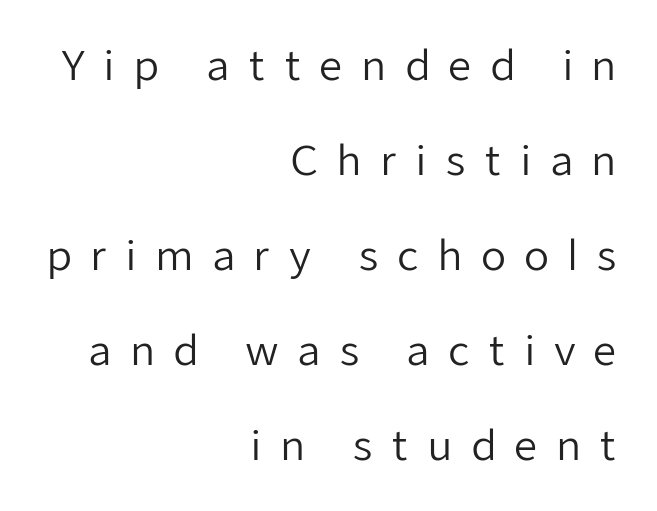
The image shows 41 px regular-weight sans-serif type, upright; set right-aligned, loose line spacing (2.32x), unusually wide letter spacing (+0.44 em), not underlined; low stroke contrast and a medium x-height.
